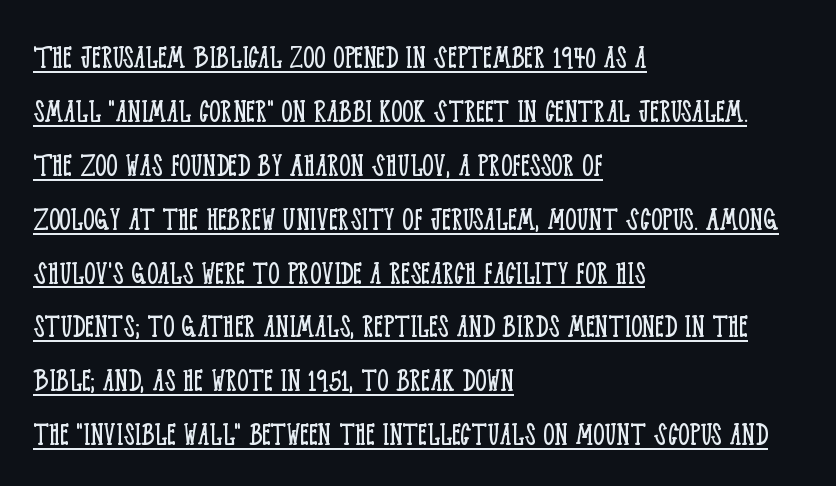
{"serif": "yes", "italic": "no", "bold": "no", "weight": "light", "width": "condensed", "stroke_contrast": "low", "x_height": "large", "monospaced": "no", "underline": "yes", "align": "left", "line_spacing": "normal", "line_spacing_ratio": 1.54, "letter_spacing": "normal", "letter_spacing_em": 0.0, "glyph_px": 35}
